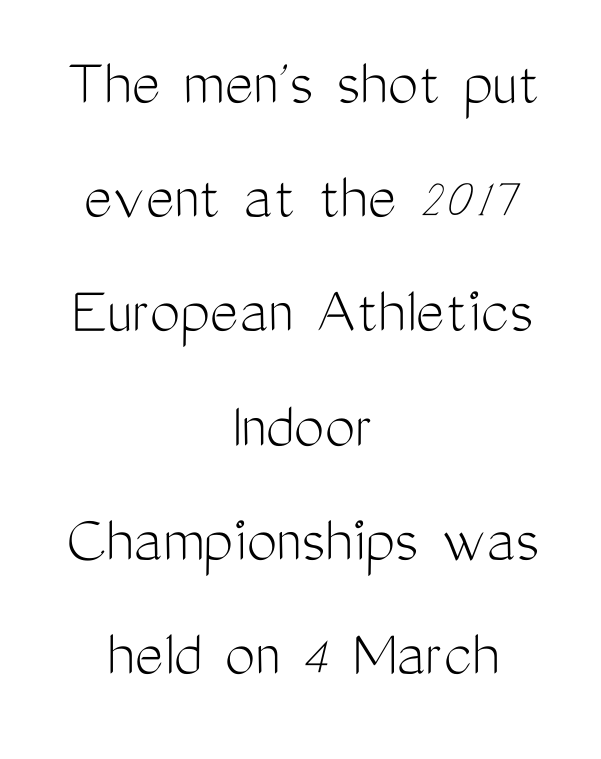
Q: Is the text bold? A: No.
Q: Is the text italic (slanted)? A: No, it is upright.
Q: Is the typeface a serif or a sans-serif typeface? A: Sans-serif.
Q: Is the text underlined? A: No.
Q: How is the paragraph aligned? A: Centered.
Q: Is the spacing between letters normal or unusually wide? A: Normal.
Q: Is the spacing between lines tight, normal or loose? A: Normal.
Q: Width (condensed, normal, or wide)? A: Condensed.
Q: Stroke contrast? A: Medium.
Q: x-height? A: Medium.
Q: Monospaced? A: No.
